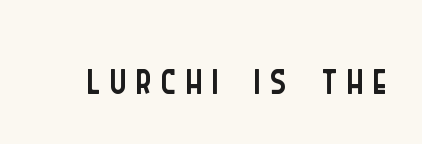
{"serif": "no", "italic": "no", "bold": "no", "weight": "light", "width": "condensed", "stroke_contrast": "low", "x_height": "large", "monospaced": "no", "underline": "no", "glyph_px": 64}
